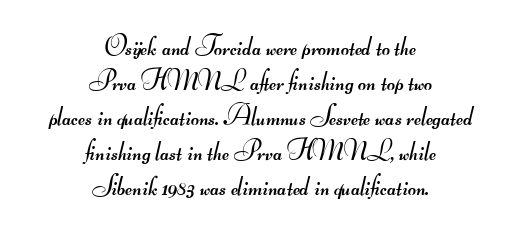
{"serif": "no", "bold": "no", "weight": "regular", "width": "wide", "stroke_contrast": "medium", "monospaced": "no", "underline": "no", "align": "center", "line_spacing": "normal", "line_spacing_ratio": 1.25, "letter_spacing": "normal", "letter_spacing_em": 0.0, "glyph_px": 28}
